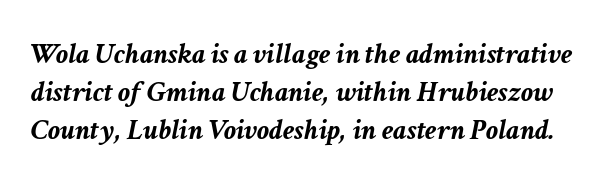
Does the lettering tilt? It does — this is italic. Weight: bold. The letters advance in unequal steps, a hallmark of proportional type. The strip under each line holds only bare page. Characters follow at the spacing the type designer built in.
